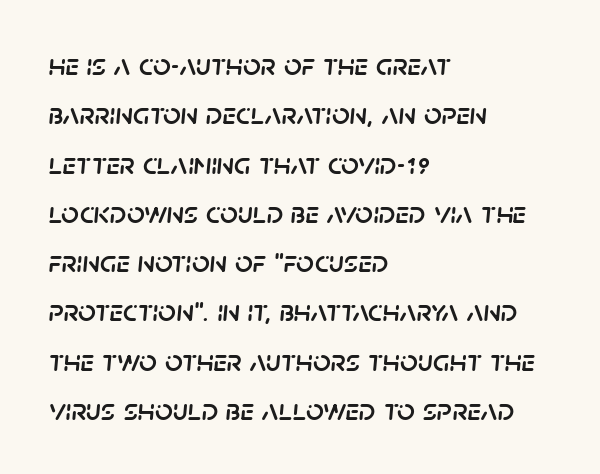
Q: Is the text italic (slanted)? A: Yes, it leans right by about 5 degrees.
Q: Is the text underlined? A: No.
Q: How is the paragraph aligned? A: Left-aligned.
Q: Is the spacing between letters normal or unusually wide? A: Normal.
Q: Is the spacing between lines tight, normal or loose? A: Normal.
Q: Width (condensed, normal, or wide)? A: Normal.
Q: Stroke contrast? A: Low.
Q: x-height? A: Large.
Q: Monospaced? A: No.
